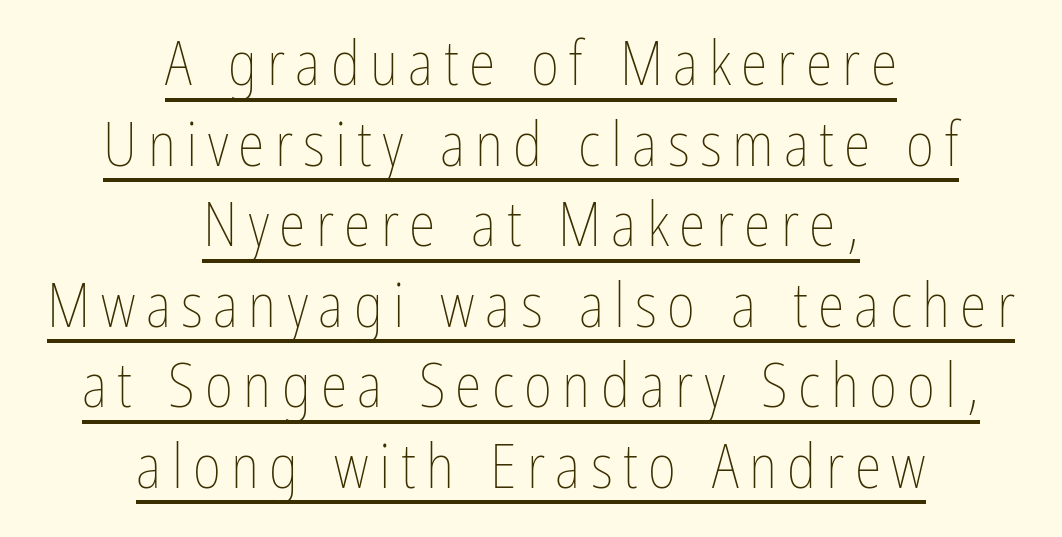
The image shows 61 px thin, condensed type, upright; set centered, normal line spacing (1.32x), underlined; low stroke contrast and a medium x-height.
